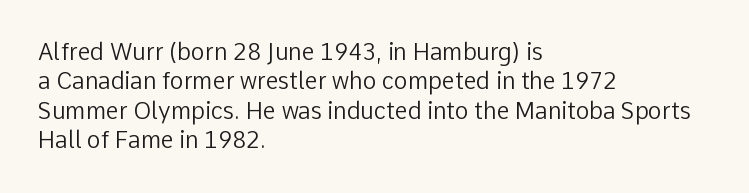
The image shows 23 px text type, upright; set left-aligned, normal line spacing (1.28x), normal letter spacing, not underlined.
